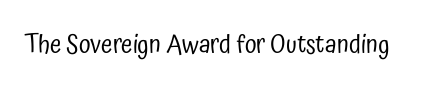
The image shows 26 px text type, upright; set normal letter spacing, not underlined.
